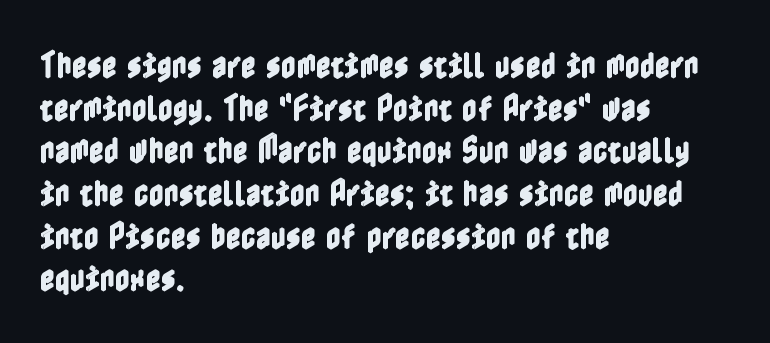
Q: Is the text italic (slanted)? A: No, it is upright.
Q: Is the text underlined? A: No.
Q: How is the paragraph aligned? A: Left-aligned.
Q: Is the spacing between letters normal or unusually wide? A: Normal.
Q: Is the spacing between lines tight, normal or loose? A: Normal.
Q: Width (condensed, normal, or wide)? A: Condensed.
Q: x-height? A: Medium.
